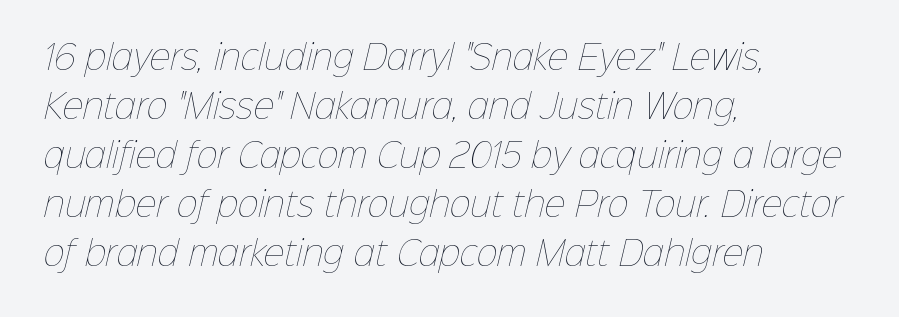
{"bold": "no", "weight": "thin", "width": "normal", "stroke_contrast": "low", "x_height": "medium", "monospaced": "no", "underline": "no", "align": "left", "line_spacing": "normal", "line_spacing_ratio": 1.53, "letter_spacing": "normal", "letter_spacing_em": 0.0, "glyph_px": 32}
